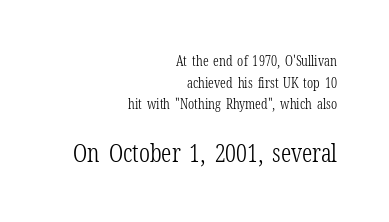
{"italic": "no", "bold": "no", "underline": "no", "align": "right", "line_spacing": "normal", "line_spacing_ratio": 1.54, "letter_spacing": "normal", "letter_spacing_em": 0.0, "larger_block": "second", "size_ratio": 1.79, "glyph_px": 25}
